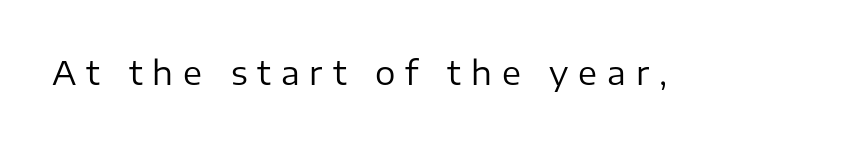
The tracking reads as deliberately expanded to a designer's eye. The words here are not underlined. Examine the stroke ends and you'll find no serifs. Rendered with straight, roman letterforms.
